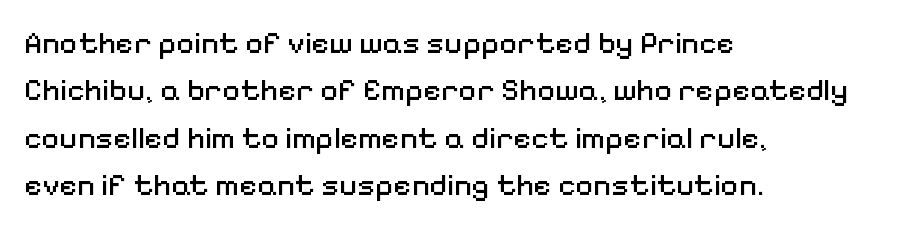
Q: Is the text bold? A: No.
Q: Is the text italic (slanted)? A: No, it is upright.
Q: Is the typeface a serif or a sans-serif typeface? A: Sans-serif.
Q: Is the text underlined? A: No.
Q: How is the paragraph aligned? A: Left-aligned.
Q: Is the spacing between letters normal or unusually wide? A: Normal.
Q: Is the spacing between lines tight, normal or loose? A: Normal.
Q: Width (condensed, normal, or wide)? A: Normal.
Q: Stroke contrast? A: Medium.
Q: x-height? A: Medium.
Q: Monospaced? A: No.
